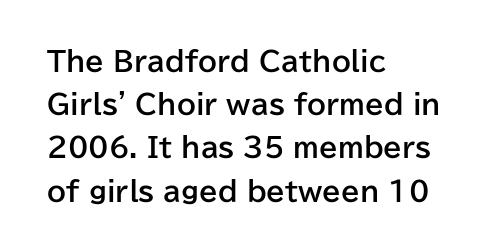
The image shows 27 px bold type, upright; set left-aligned, normal line spacing (1.6x), normal letter spacing, not underlined.
